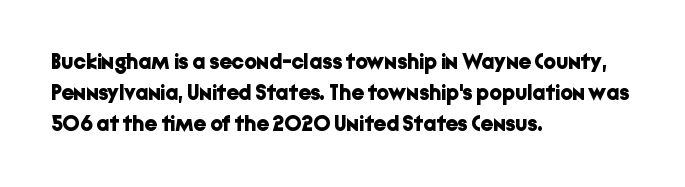
Q: Is the text bold? A: Yes.
Q: Is the text italic (slanted)? A: No, it is upright.
Q: Is the text underlined? A: No.
Q: How is the paragraph aligned? A: Left-aligned.
Q: Is the spacing between letters normal or unusually wide? A: Normal.
Q: Is the spacing between lines tight, normal or loose? A: Normal.
